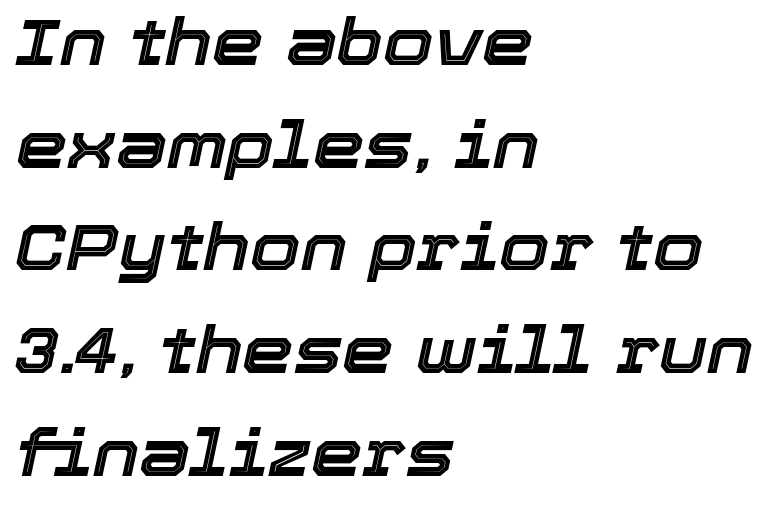
Q: Is the text italic (slanted)? A: Yes, it leans right by about 12 degrees.
Q: Is the text underlined? A: No.
Q: How is the paragraph aligned? A: Left-aligned.
Q: Is the spacing between letters normal or unusually wide? A: Normal.
Q: Is the spacing between lines tight, normal or loose? A: Normal.
Q: Width (condensed, normal, or wide)? A: Normal.
Q: x-height? A: Medium.
Q: Monospaced? A: No.
